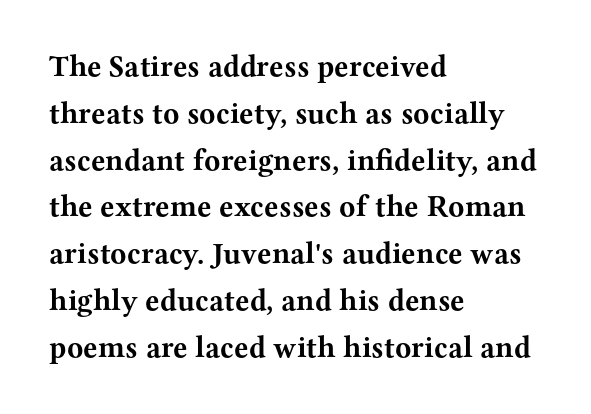
The face used here is seriffed, in the tradition of book romans. The passage shown is not underscored anywhere. The typography opts for an upright posture over an oblique one. These lines carry a lot of weight — the face is fully bold.
